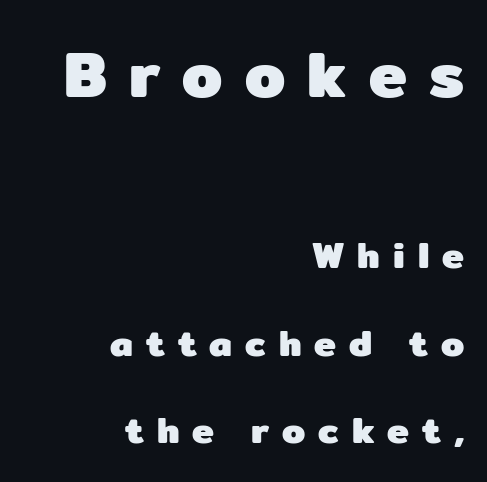
The image shows 64 px heavy sans-serif type, upright; set right-aligned, loose line spacing (2.36x), unusually wide letter spacing (+0.35 em), not underlined; the first (top) block is 1.73x larger; low stroke contrast and a medium x-height.
